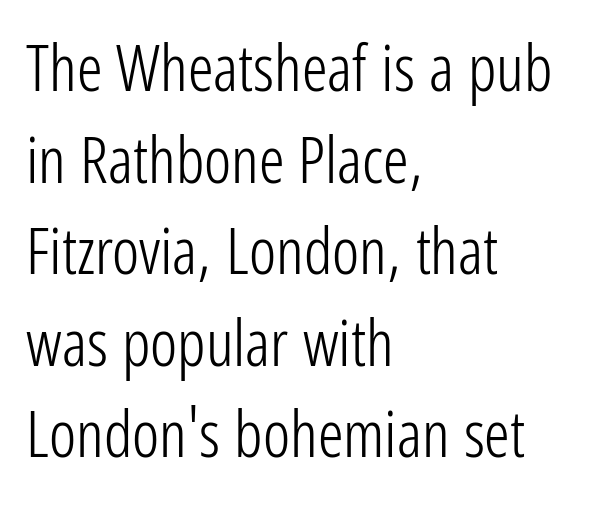
{"serif": "no", "italic": "no", "bold": "no", "weight": "light", "width": "condensed", "stroke_contrast": "low", "x_height": "medium", "monospaced": "no", "underline": "no", "align": "left", "line_spacing": "normal", "line_spacing_ratio": 1.43, "letter_spacing": "normal", "letter_spacing_em": 0.0, "glyph_px": 64}
